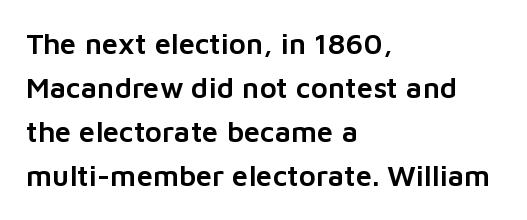
{"serif": "no", "italic": "no", "width": "normal", "stroke_contrast": "low", "x_height": "medium", "monospaced": "no", "underline": "no", "align": "left", "line_spacing": "normal", "line_spacing_ratio": 1.52, "letter_spacing": "normal", "letter_spacing_em": 0.0, "glyph_px": 29}
